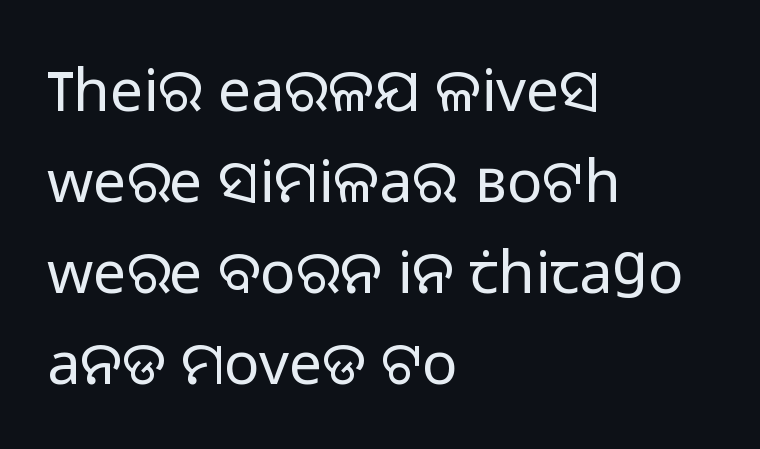
The image shows 59 px regular-weight sans-serif type, upright; set left-aligned, normal line spacing (1.54x), normal letter spacing, not underlined; low stroke contrast and a medium x-height.
